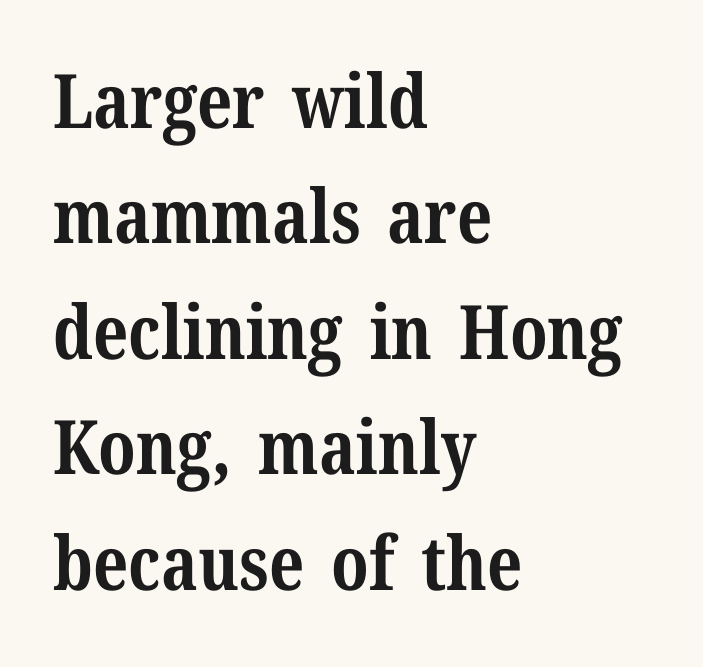
{"serif": "yes", "italic": "no", "bold": "yes", "weight": "bold", "width": "normal", "stroke_contrast": "medium", "x_height": "medium", "monospaced": "no", "underline": "no", "align": "left", "line_spacing": "normal", "line_spacing_ratio": 1.54, "letter_spacing": "normal", "letter_spacing_em": 0.0, "glyph_px": 75}
